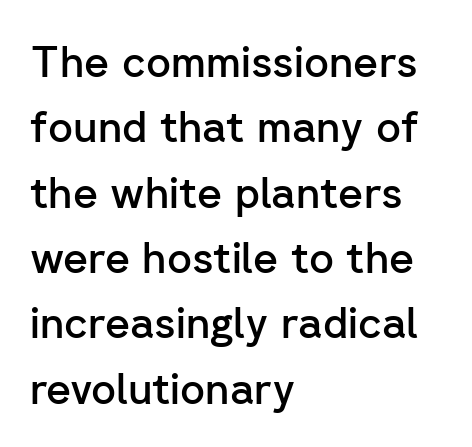
Q: Is the text bold? A: Semi-bold.
Q: Is the text italic (slanted)? A: No, it is upright.
Q: Is the typeface a serif or a sans-serif typeface? A: Sans-serif.
Q: Is the text underlined? A: No.
Q: How is the paragraph aligned? A: Left-aligned.
Q: Is the spacing between letters normal or unusually wide? A: Normal.
Q: Is the spacing between lines tight, normal or loose? A: Normal.
Q: Width (condensed, normal, or wide)? A: Normal.
Q: Stroke contrast? A: Low.
Q: x-height? A: Medium.
Q: Monospaced? A: No.
